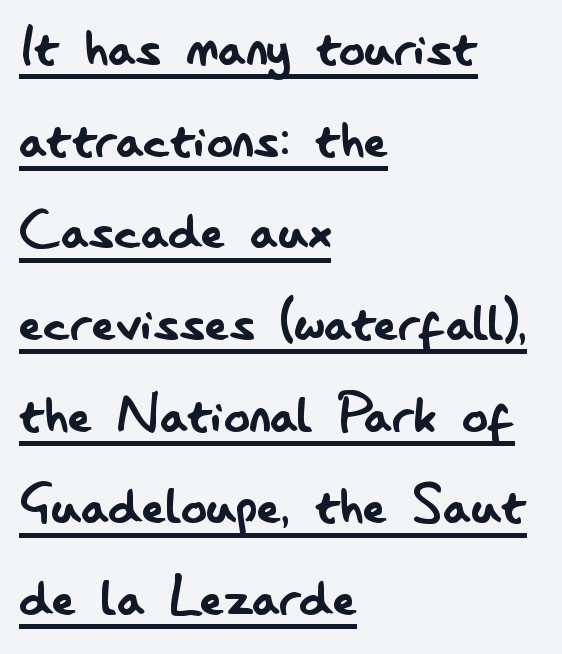
The image shows 65 px regular-weight, condensed sans-serif type, upright; set left-aligned, normal line spacing (1.41x), normal letter spacing, underlined; low stroke contrast and a small x-height.
